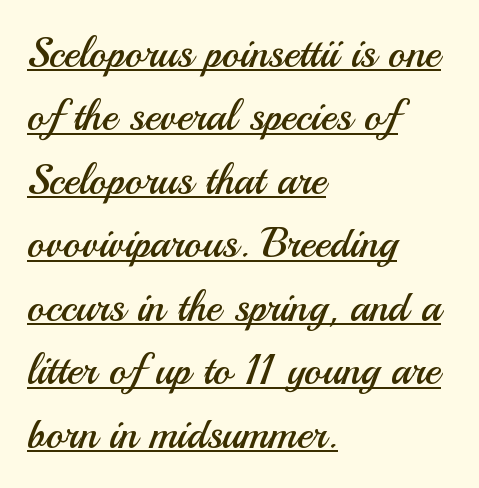
The image shows 42 px regular-weight sans-serif type; set left-aligned, normal line spacing (1.51x), normal letter spacing, underlined; medium stroke contrast and a small x-height.
